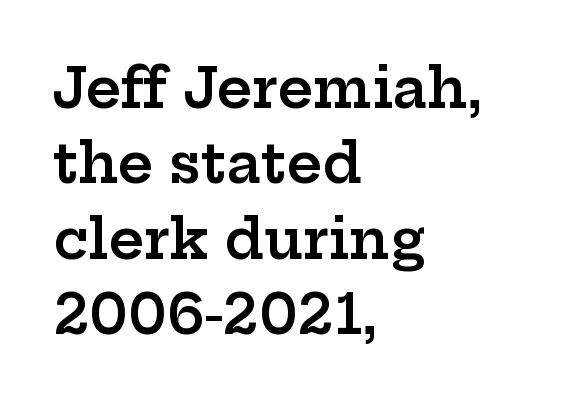
Do the letters lean? They stand straight. The letters sit at their default tracking, neither squeezed nor spread. How heavy is the stroke? Medium-heavy — a semibold, shy of bold. Do the characters align in a grid? No, the font is proportional. Leading: standard. Serif or sans? Serif — the stroke terminals have little feet.
